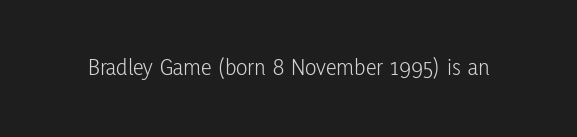
Only glyphs here, with clear space below each row. Notice how the stems are strictly vertical — no italics here. Between one letter and the next there's only the usual sliver of space. Is this a heavy cut? Hardly; it is regular or lighter.
